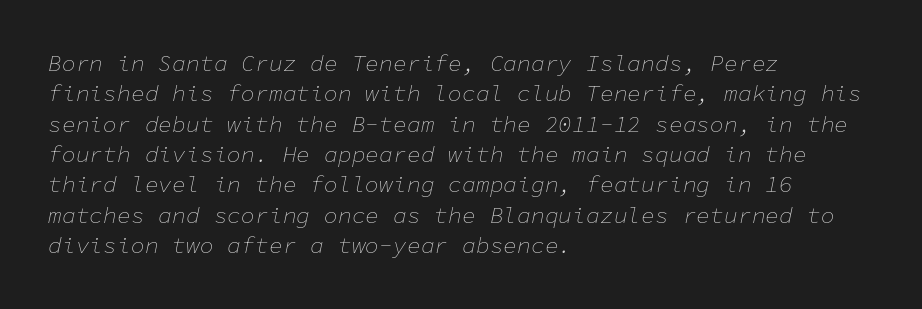
The image shows 23 px text type, italic (leaning right); set left-aligned, normal line spacing (1.32x), normal letter spacing, not underlined.
